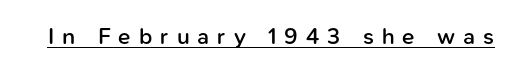
The image shows 23 px text type, upright; set unusually wide letter spacing (+0.35 em), underlined.
